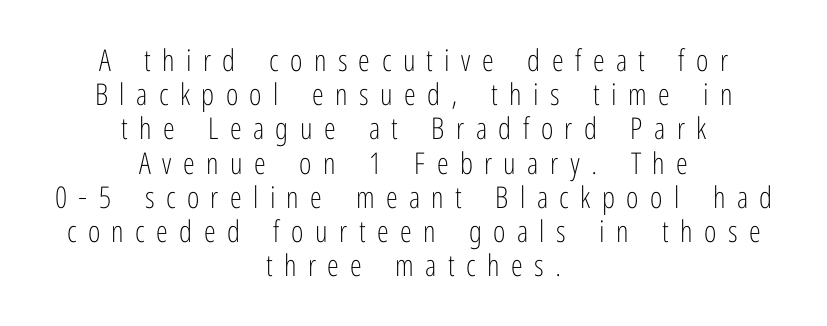
{"serif": "no", "italic": "no", "bold": "no", "weight": "light", "width": "condensed", "stroke_contrast": "low", "x_height": "medium", "monospaced": "no", "underline": "no", "align": "center", "line_spacing": "tight", "line_spacing_ratio": 1.14, "letter_spacing": "wide", "letter_spacing_em": 0.38, "glyph_px": 30}
